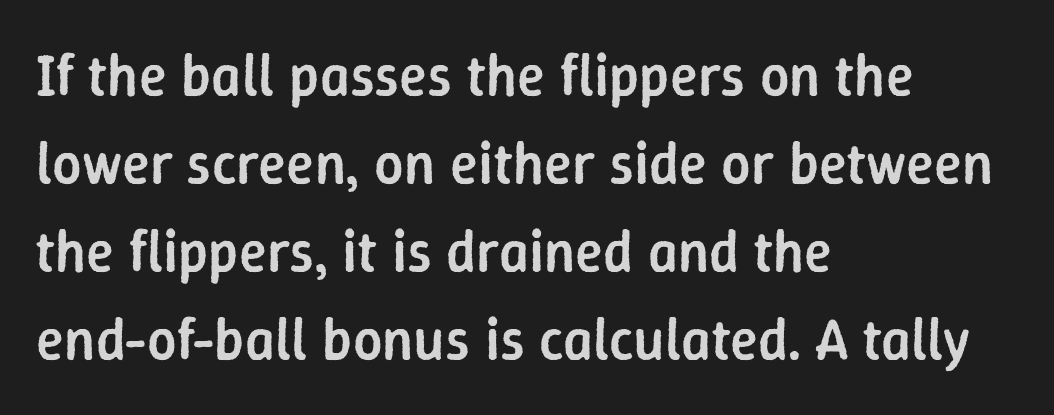
{"serif": "no", "italic": "no", "bold": "semi", "weight": "semibold", "width": "normal", "stroke_contrast": "low", "x_height": "medium", "monospaced": "no", "underline": "no", "align": "left", "line_spacing": "normal", "line_spacing_ratio": 1.52, "letter_spacing": "normal", "letter_spacing_em": 0.0, "glyph_px": 58}
